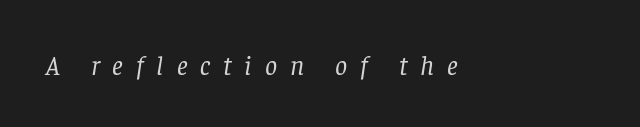
Tracking value appears strongly positive — letters spread wide. Italic: yes, the glyphs are oblique. Vertical stems look standard width or narrower in stroke. Underlining? Definitely not there.
